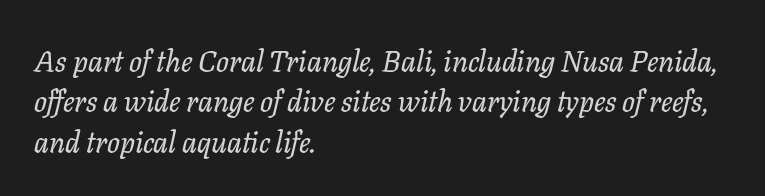
Q: Is the text italic (slanted)? A: Yes, it leans right by about 11 degrees.
Q: Is the typeface a serif or a sans-serif typeface? A: Serif.
Q: Is the text underlined? A: No.
Q: How is the paragraph aligned? A: Left-aligned.
Q: Is the spacing between letters normal or unusually wide? A: Normal.
Q: Is the spacing between lines tight, normal or loose? A: Normal.
Q: Width (condensed, normal, or wide)? A: Normal.
Q: Stroke contrast? A: Low.
Q: x-height? A: Medium.
Q: Monospaced? A: No.
